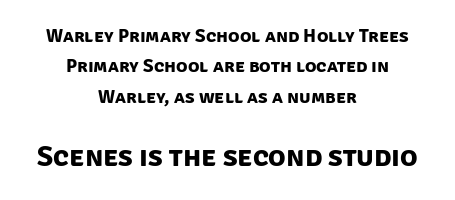
The image shows 29 px bold sans-serif type; set centered, normal line spacing (1.6x), normal letter spacing, not underlined; the second (bottom) block is 1.53x larger; low stroke contrast and a large x-height.
